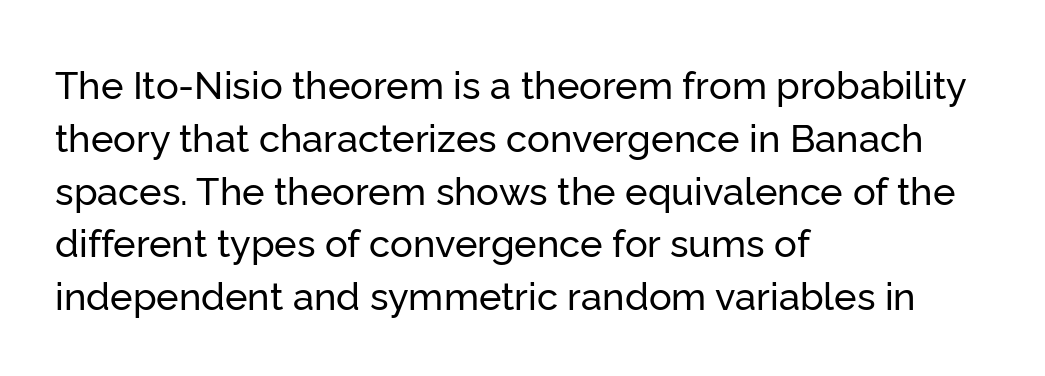
Q: Is the text italic (slanted)? A: No, it is upright.
Q: Is the typeface a serif or a sans-serif typeface? A: Sans-serif.
Q: Is the text underlined? A: No.
Q: How is the paragraph aligned? A: Left-aligned.
Q: Is the spacing between letters normal or unusually wide? A: Normal.
Q: Is the spacing between lines tight, normal or loose? A: Normal.
Q: Width (condensed, normal, or wide)? A: Normal.
Q: Stroke contrast? A: Low.
Q: x-height? A: Medium.
Q: Monospaced? A: No.
